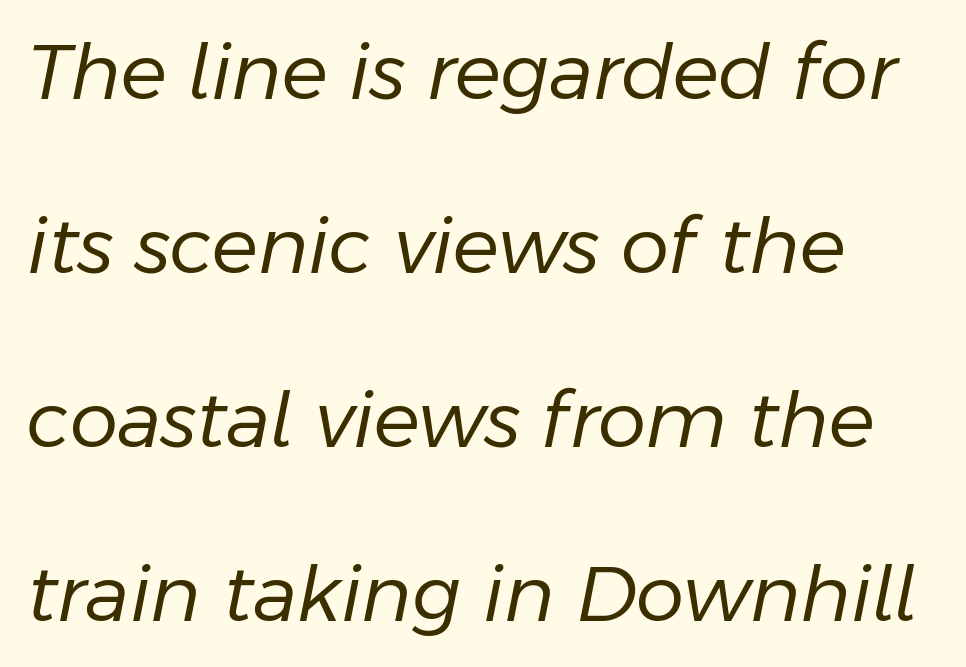
The passage shown is typed in a proportional face where columns would drift. Compared with typical paragraphs, the rows here are farther apart. Anything drawn beneath the words? Only blank space. The lines are quadded left. On a weight scale, this lands at 450 or below. Does extra space separate the letters? No, they use regular spacing.
